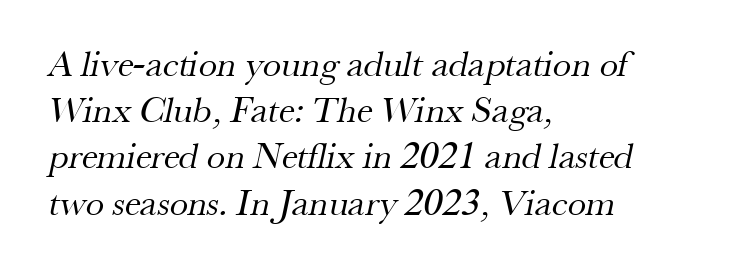
Q: Is the text bold? A: No.
Q: Is the typeface a serif or a sans-serif typeface? A: Serif.
Q: Is the text underlined? A: No.
Q: How is the paragraph aligned? A: Left-aligned.
Q: Is the spacing between letters normal or unusually wide? A: Normal.
Q: Is the spacing between lines tight, normal or loose? A: Normal.
Q: Width (condensed, normal, or wide)? A: Normal.
Q: Stroke contrast? A: Medium.
Q: x-height? A: Small.
Q: Monospaced? A: No.
